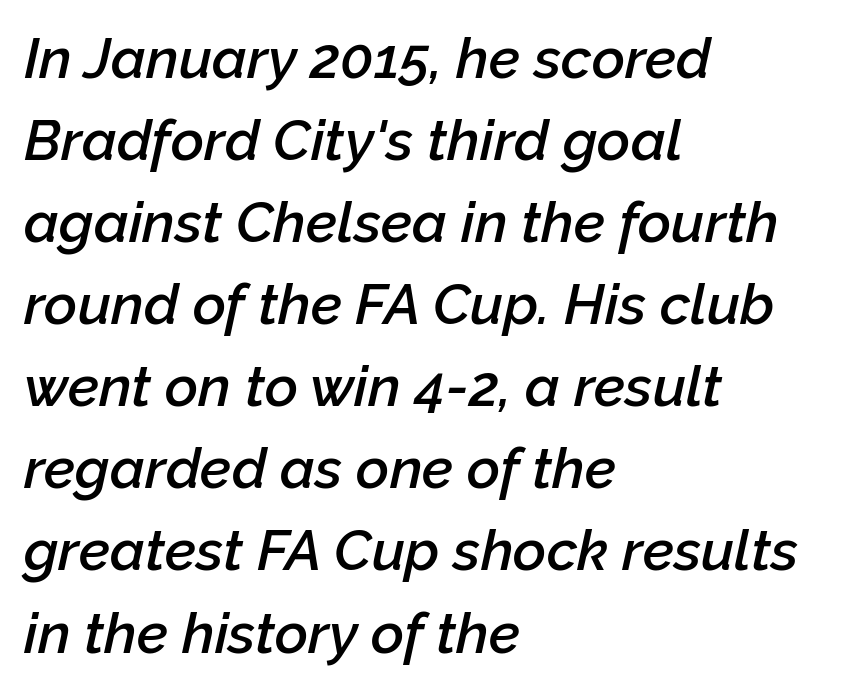
The image shows 57 px semibold type, italic (leaning right); set left-aligned, normal line spacing (1.44x), normal letter spacing, not underlined; low stroke contrast and a medium x-height.
